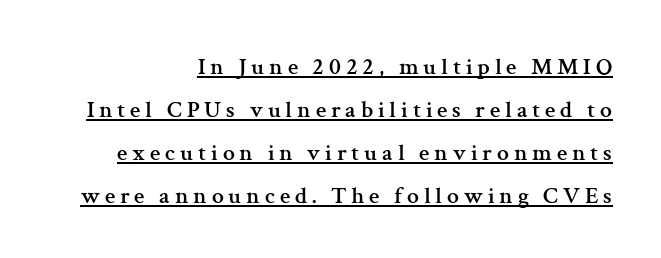
Q: Is the text italic (slanted)? A: No, it is upright.
Q: Is the text underlined? A: Yes.
Q: How is the paragraph aligned? A: Right-aligned.
Q: Is the spacing between letters normal or unusually wide? A: Unusually wide.
